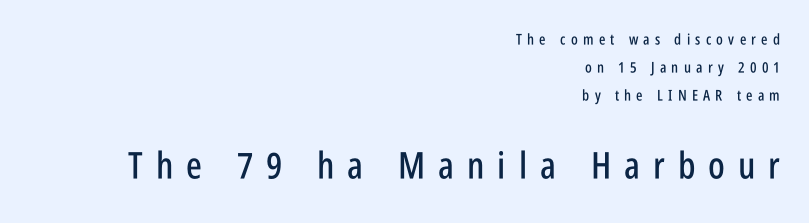
This layout puts the modest block above and the oversized block below. This sample has the flowing, uneven cadence of proportional lettering. These lines were composed using upright roman letters. A sans-serif font was chosen for this passage. The setting favours the right margin, as signatures and pull-quotes sometimes do. Between one letter and the next there's a generous, obvious gap.
